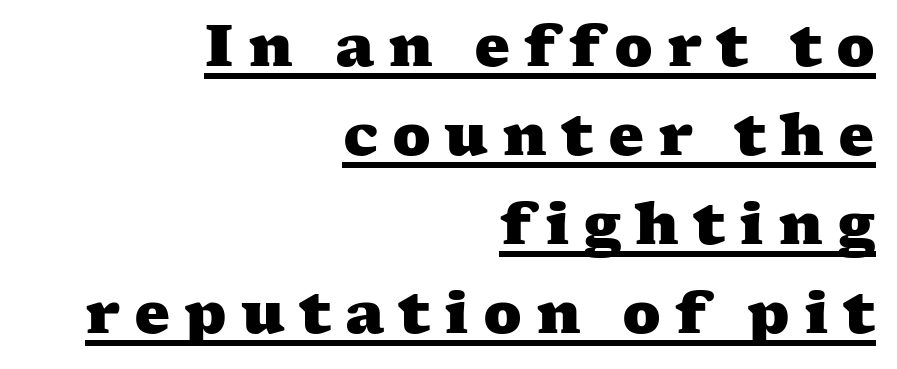
{"serif": "yes", "bold": "yes", "weight": "heavy", "width": "wide", "stroke_contrast": "medium", "x_height": "medium", "monospaced": "no", "underline": "yes", "align": "right", "line_spacing": "normal", "line_spacing_ratio": 1.56, "letter_spacing": "wide", "letter_spacing_em": 0.24, "glyph_px": 57}
